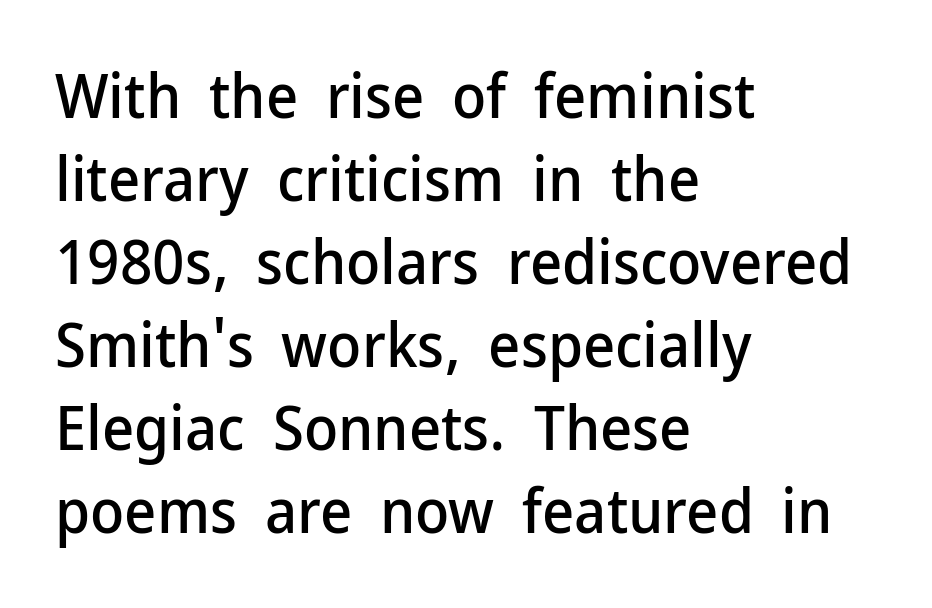
The image shows 62 px sans-serif type, upright; set left-aligned, normal line spacing (1.34x), normal letter spacing, not underlined; low stroke contrast and a medium x-height.
